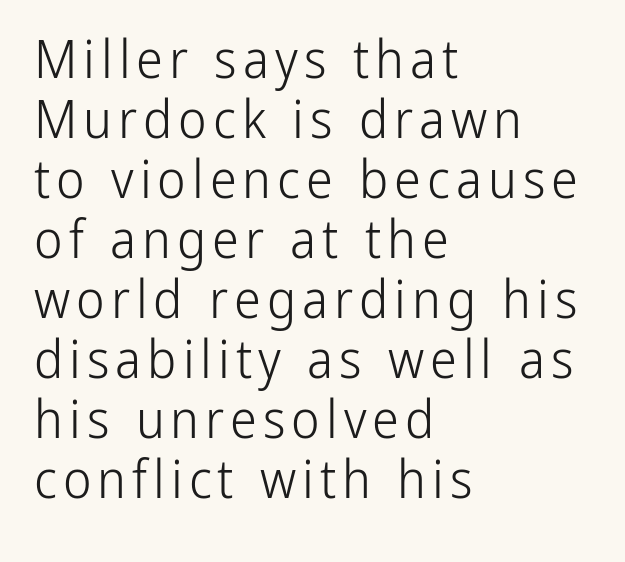
Q: Is the text bold? A: No.
Q: Is the text italic (slanted)? A: No, it is upright.
Q: Is the typeface a serif or a sans-serif typeface? A: Sans-serif.
Q: Is the text underlined? A: No.
Q: How is the paragraph aligned? A: Left-aligned.
Q: Is the spacing between lines tight, normal or loose? A: Tight.
Q: Width (condensed, normal, or wide)? A: Condensed.
Q: Stroke contrast? A: Low.
Q: x-height? A: Medium.
Q: Monospaced? A: No.
